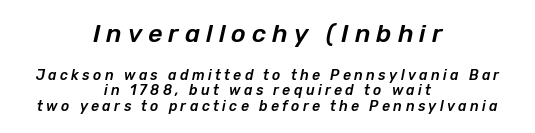
{"italic": "yes", "lean": "right", "slant_degrees": 12, "underline": "no", "align": "center", "line_spacing": "tight", "line_spacing_ratio": 1.11, "letter_spacing": "wide", "letter_spacing_em": 0.24, "larger_block": "first", "size_ratio": 1.79, "glyph_px": 25}
